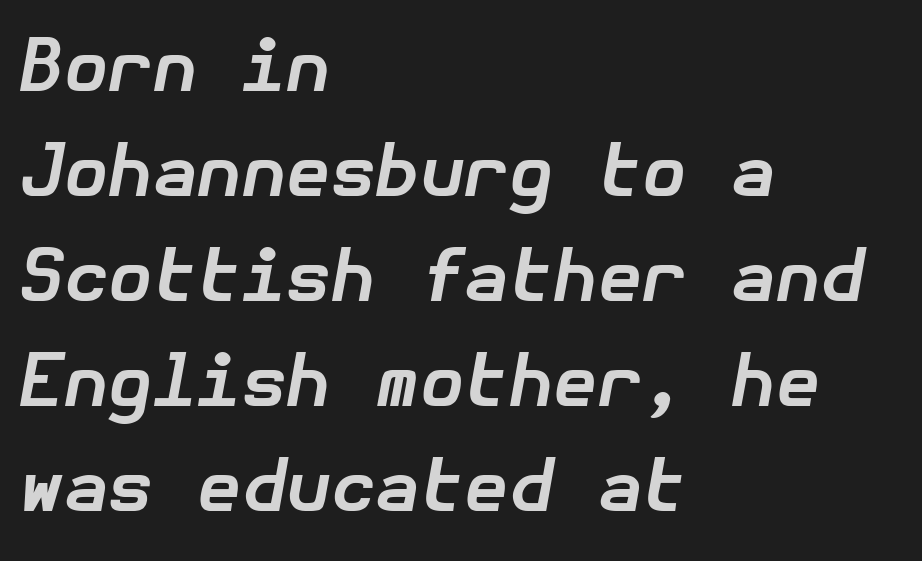
Q: Is the text bold? A: Yes.
Q: Is the text italic (slanted)? A: Yes, it leans right by about 10 degrees.
Q: Is the text underlined? A: No.
Q: How is the paragraph aligned? A: Left-aligned.
Q: Is the spacing between letters normal or unusually wide? A: Normal.
Q: Is the spacing between lines tight, normal or loose? A: Normal.
Q: Width (condensed, normal, or wide)? A: Normal.
Q: Stroke contrast? A: Low.
Q: x-height? A: Medium.
